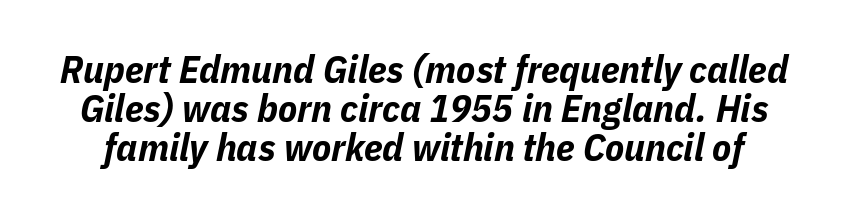
The image shows 39 px bold, condensed type, italic (leaning right); set tight line spacing (1.0x), normal letter spacing, not underlined; low stroke contrast and a medium x-height.
